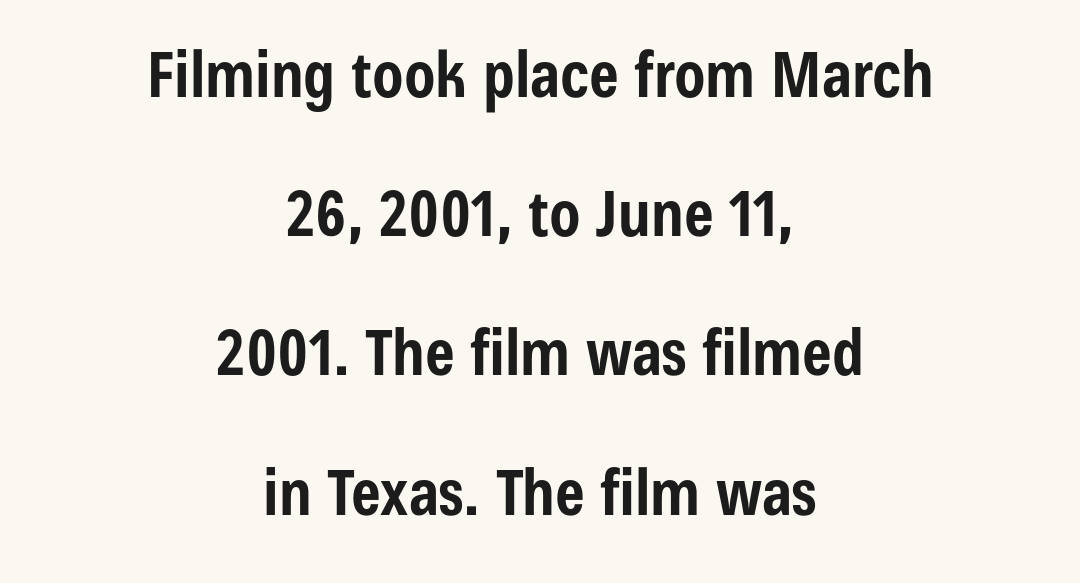
The image shows 63 px bold, condensed sans-serif type, upright; set centered, loose line spacing (2.21x), normal letter spacing, not underlined; low stroke contrast and a medium x-height.
